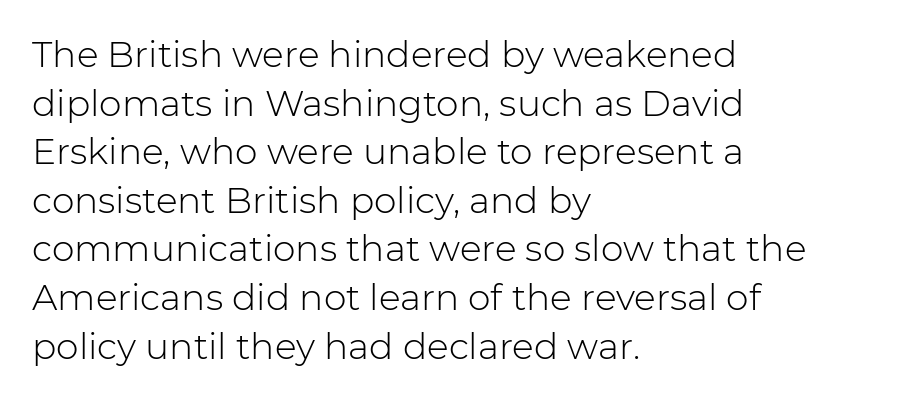
The image shows 36 px light sans-serif type, upright; set left-aligned, normal line spacing (1.35x), normal letter spacing, not underlined; low stroke contrast and a medium x-height.
